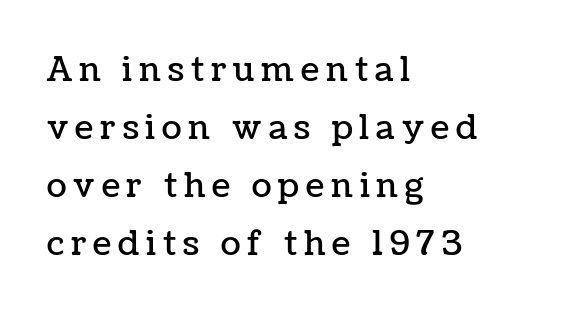
The image shows 33 px text type, upright; set left-aligned, line spacing 1.76x, unusually wide letter spacing (+0.21 em), not underlined; low stroke contrast and a medium x-height.
